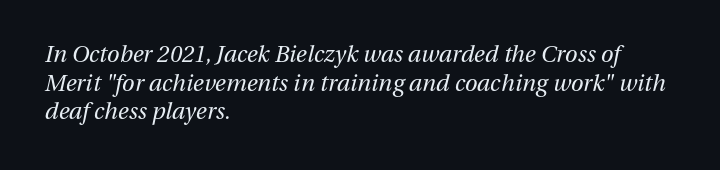
Alignment: flush left. Compared with a typical body face, this is equally light or lighter still. The lines sit at an ordinary, default distance from one another. There is no visible air inserted between adjacent glyphs.
